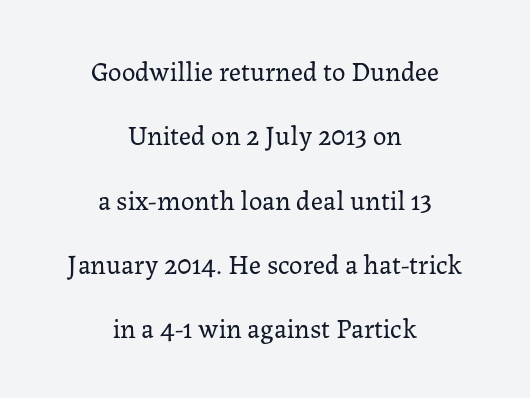
{"italic": "no", "bold": "no", "underline": "no", "align": "center", "line_spacing": "loose", "line_spacing_ratio": 2.38, "letter_spacing": "normal", "letter_spacing_em": 0.0, "glyph_px": 27}
